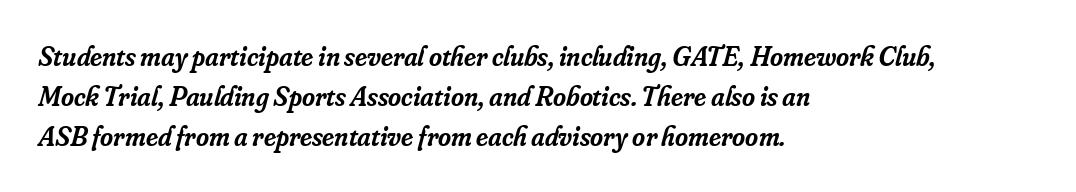
{"serif": "yes", "italic": "yes", "lean": "right", "slant_degrees": 16, "bold": "semi", "weight": "semibold", "width": "normal", "stroke_contrast": "low", "x_height": "small", "monospaced": "no", "underline": "no", "align": "left", "line_spacing": "normal", "line_spacing_ratio": 1.42, "letter_spacing": "normal", "letter_spacing_em": 0.0, "glyph_px": 28}
